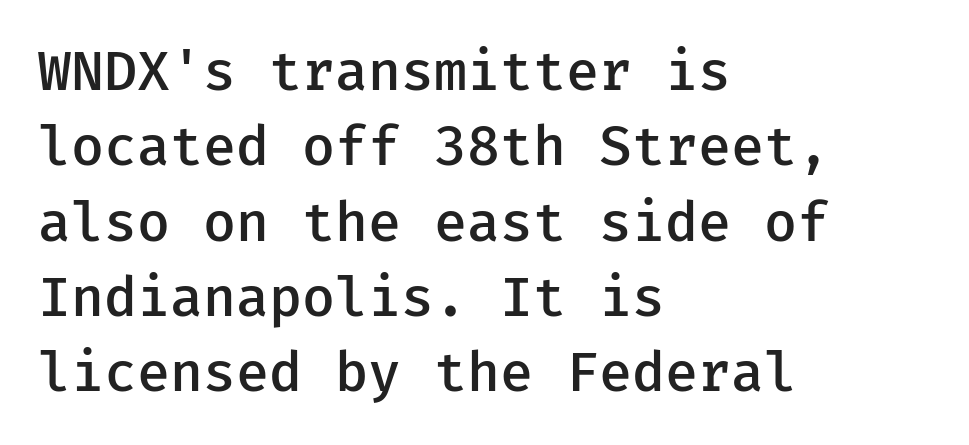
{"serif": "no", "italic": "no", "bold": "semi", "weight": "semibold", "width": "normal", "stroke_contrast": "low", "x_height": "medium", "underline": "no", "align": "left", "line_spacing": "normal", "line_spacing_ratio": 1.37, "letter_spacing": "normal", "letter_spacing_em": 0.0, "glyph_px": 55}
